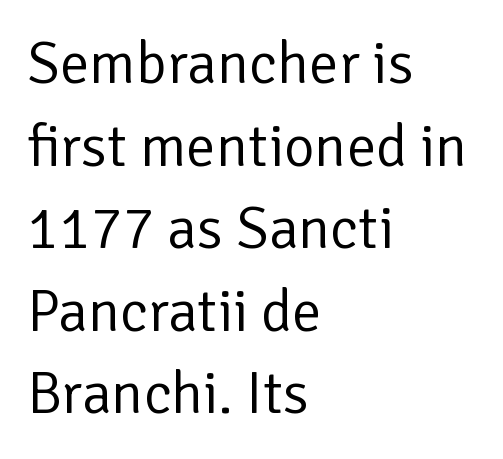
No extra ink here — the face is not bold. The gaps between neighbouring characters are ordinary and unremarkable. The passage shown is typeset with a sans-serif family. Regarding leading, the lines here are spaced in the standard way. These lines are rendered in a variable-pitch font.
